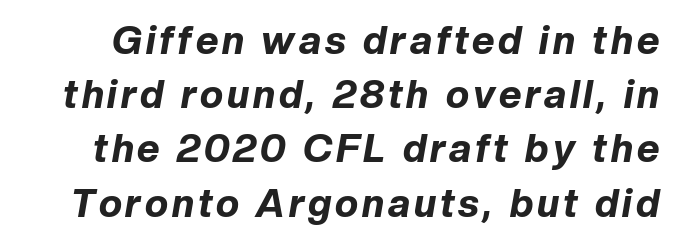
{"italic": "yes", "lean": "right", "slant_degrees": 10, "bold": "yes", "weight": "bold", "width": "normal", "stroke_contrast": "low", "x_height": "medium", "monospaced": "no", "underline": "no", "line_spacing": "normal", "line_spacing_ratio": 1.39, "glyph_px": 39}
